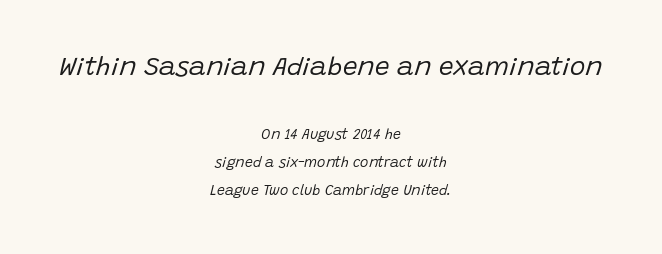
Weight: not bold — regular or lighter. Baseline-to-baseline distance is far greater than the letter height. Caption: standard tracking, unaltered. The initial chunk of copy outweighs the following chunk in type size. Caption: multi-line text, centered on the measure.
